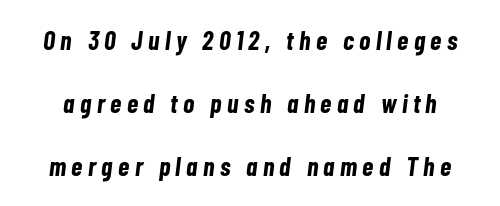
The space between consecutive lines is lavish. Compared with typical body copy, the letter spacing here is much looser. How heavy is the stroke? Heavy — this is a bold. The specimen reads as italic at a glance. Rule under the text: the space is simply empty.
